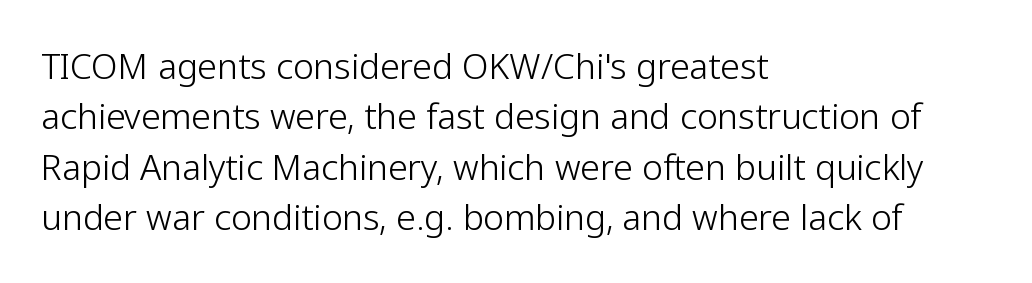
The image shows 35 px light sans-serif type, upright; set left-aligned, normal line spacing (1.44x), normal letter spacing, not underlined; low stroke contrast and a medium x-height.
